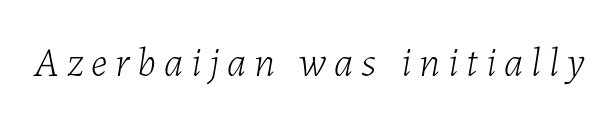
The image shows 41 px light type, italic (leaning right); set unusually wide letter spacing (+0.2 em), not underlined; low stroke contrast and a medium x-height.
